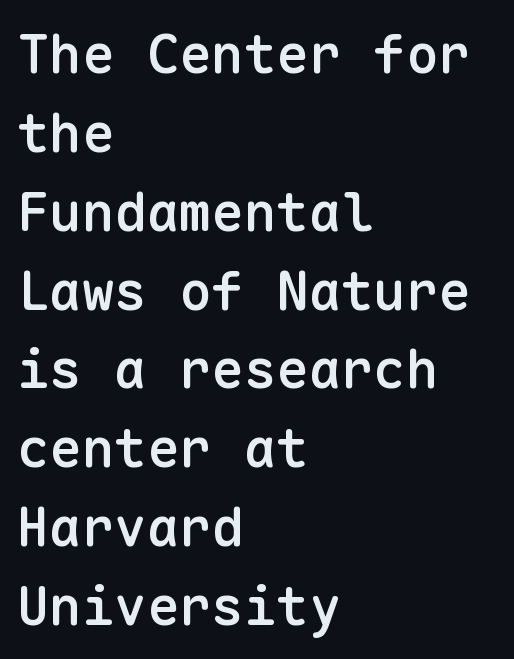
Q: Is the text bold? A: Semi-bold.
Q: Is the text italic (slanted)? A: No, it is upright.
Q: Is the typeface a serif or a sans-serif typeface? A: Sans-serif.
Q: Is the text underlined? A: No.
Q: How is the paragraph aligned? A: Left-aligned.
Q: Is the spacing between letters normal or unusually wide? A: Normal.
Q: Is the spacing between lines tight, normal or loose? A: Normal.
Q: Width (condensed, normal, or wide)? A: Normal.
Q: Stroke contrast? A: Low.
Q: x-height? A: Medium.
Q: Monospaced? A: Yes.
